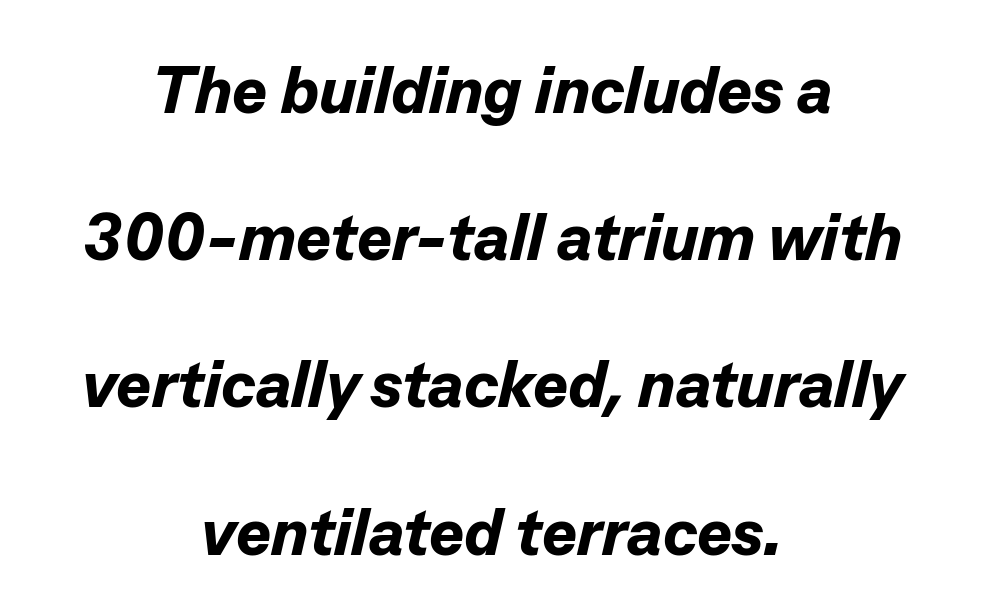
Every row of glyphs is offset so its center matches the block's center. The vertical gap from one line to the next is large. These lines are rendered in a variable-pitch font. Default kerning and tracking; the words read as compact shapes. The font is running at its bold setting. The lettering tilts uniformly, giving the passage an italic look.
